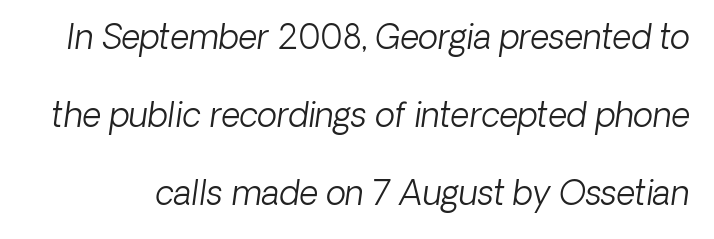
Varying glyph widths throughout — classic text-font behaviour. The face used here is a sans, in the tradition of grotesques and geometrics. The space beneath each line is pristine and unruled. Interline gaps are noticeably wide in this sample.
